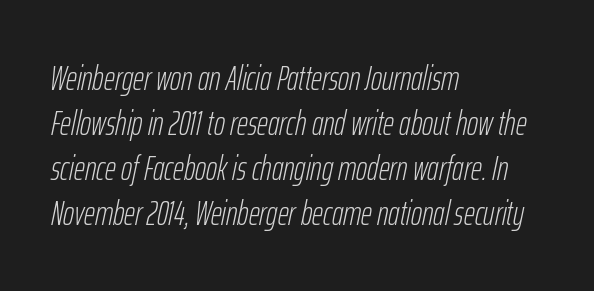
Q: Is the text bold? A: No.
Q: Is the text italic (slanted)? A: Yes, it leans right by about 12 degrees.
Q: Is the text underlined? A: No.
Q: How is the paragraph aligned? A: Left-aligned.
Q: Is the spacing between letters normal or unusually wide? A: Normal.
Q: Is the spacing between lines tight, normal or loose? A: Normal.
Q: Width (condensed, normal, or wide)? A: Condensed.
Q: Stroke contrast? A: Low.
Q: x-height? A: Medium.
Q: Monospaced? A: No.
